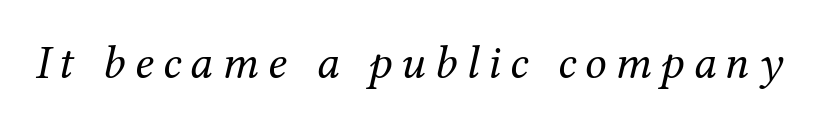
The image shows 48 px regular-weight serif type, italic (leaning right); set not underlined; medium stroke contrast and a medium x-height.
